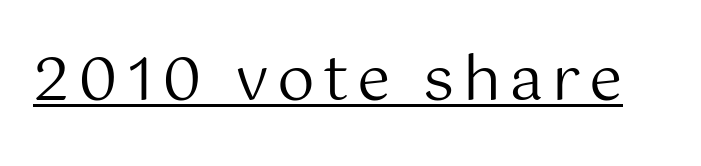
{"serif": "no", "italic": "no", "bold": "no", "weight": "regular", "width": "normal", "stroke_contrast": "medium", "x_height": "medium", "monospaced": "no", "underline": "yes", "glyph_px": 60}
